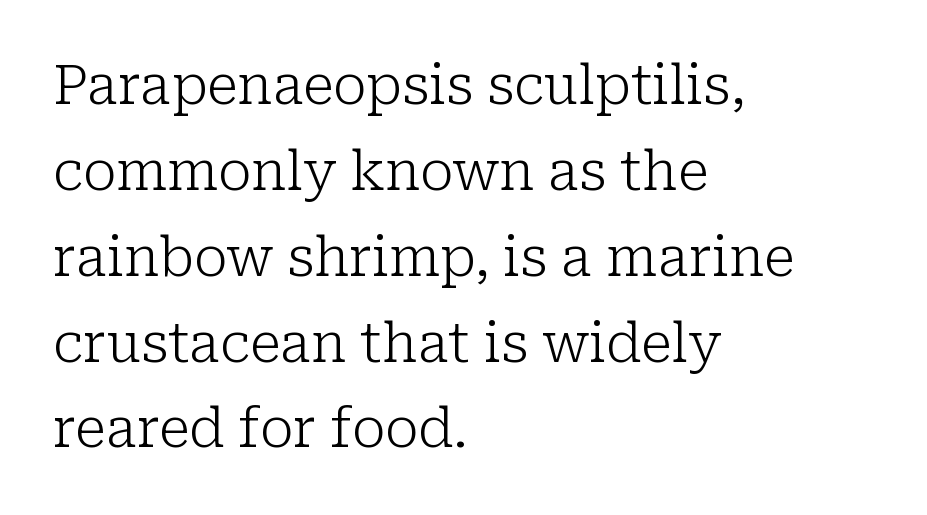
Rendered with straight, roman letterforms. Teacher's note: observe the even left margin — that is flush-left alignment. Is this a fixed-width face? No — the glyphs have proportional, varying widths. Type without underlining. Is this a heavy cut? Hardly; it is regular or lighter.
